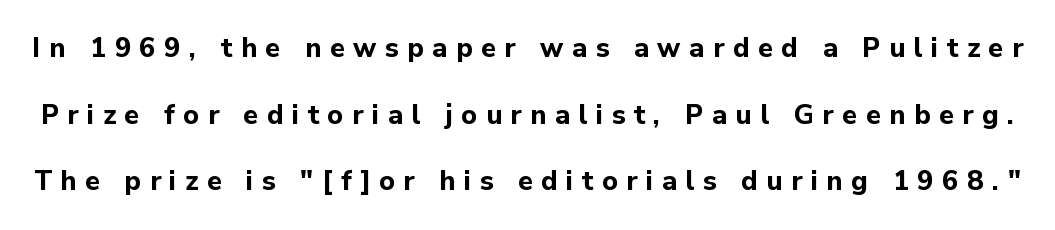
Q: Is the text bold? A: Yes.
Q: Is the text italic (slanted)? A: No, it is upright.
Q: Is the text underlined? A: No.
Q: Is the spacing between letters normal or unusually wide? A: Unusually wide.
Q: Is the spacing between lines tight, normal or loose? A: Loose.
